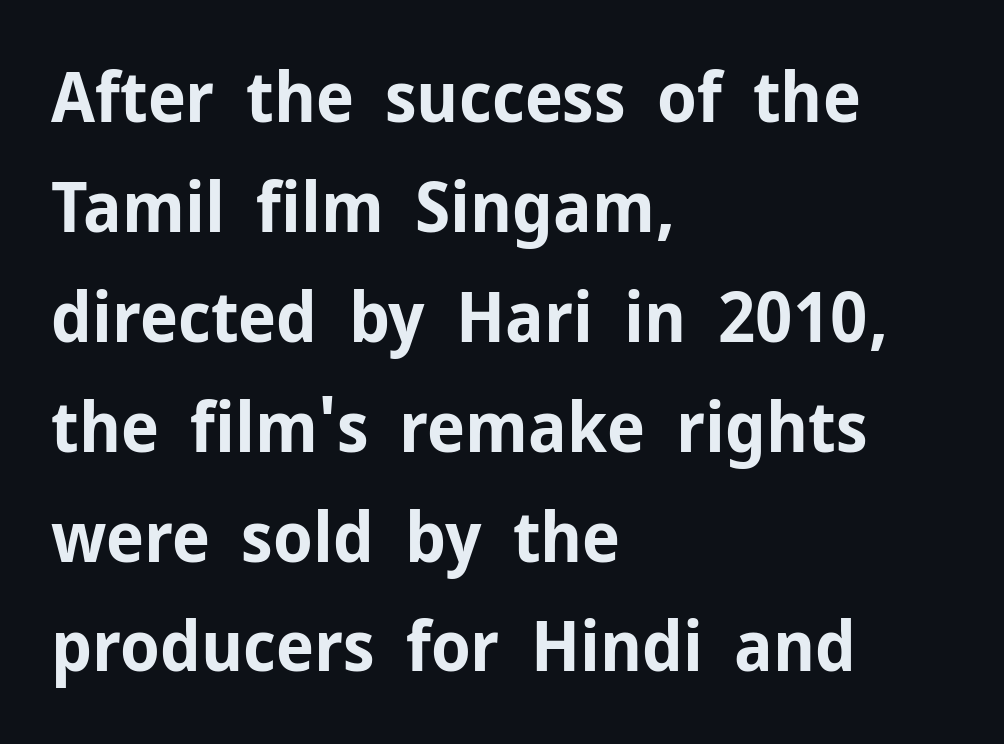
Q: Is the text bold? A: Yes.
Q: Is the text italic (slanted)? A: No, it is upright.
Q: Is the typeface a serif or a sans-serif typeface? A: Sans-serif.
Q: Is the text underlined? A: No.
Q: How is the paragraph aligned? A: Left-aligned.
Q: Is the spacing between letters normal or unusually wide? A: Normal.
Q: Is the spacing between lines tight, normal or loose? A: Normal.
Q: Width (condensed, normal, or wide)? A: Normal.
Q: Stroke contrast? A: Low.
Q: x-height? A: Medium.
Q: Monospaced? A: No.
